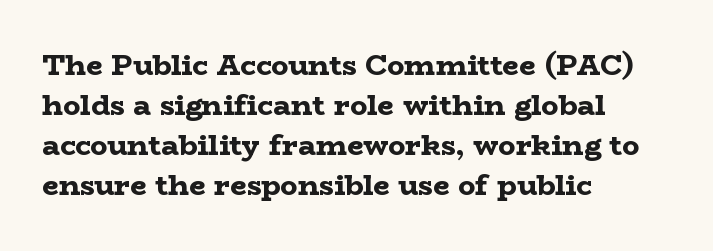
{"serif": "yes", "italic": "no", "bold": "yes", "weight": "bold", "width": "wide", "stroke_contrast": "low", "x_height": "medium", "monospaced": "no", "underline": "no", "align": "left", "line_spacing": "normal", "line_spacing_ratio": 1.38, "letter_spacing": "normal", "letter_spacing_em": 0.0, "glyph_px": 29}
